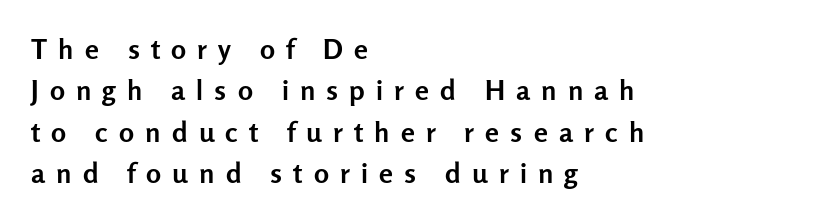
Q: Is the text bold? A: Yes.
Q: Is the text italic (slanted)? A: No, it is upright.
Q: Is the typeface a serif or a sans-serif typeface? A: Sans-serif.
Q: Is the text underlined? A: No.
Q: How is the paragraph aligned? A: Left-aligned.
Q: Is the spacing between letters normal or unusually wide? A: Unusually wide.
Q: Is the spacing between lines tight, normal or loose? A: Normal.
Q: Width (condensed, normal, or wide)? A: Normal.
Q: Stroke contrast? A: Low.
Q: x-height? A: Medium.
Q: Monospaced? A: No.
